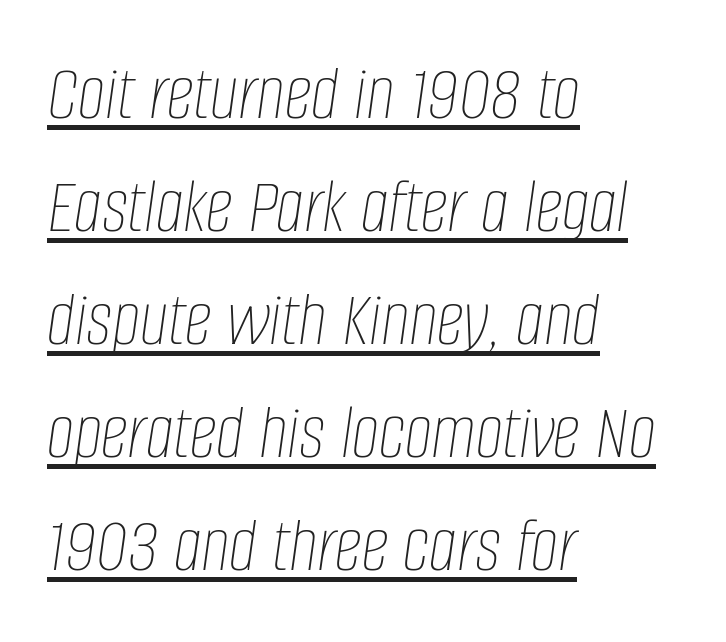
If you drew a ruler down the left edge, every line would touch it. An italicized treatment has been applied to the whole sample. Here the glyphs are tracked normally, forming tight word shapes. Varying glyph widths throughout — classic text-font behaviour. Stem width sits at or under what a default text font uses.
